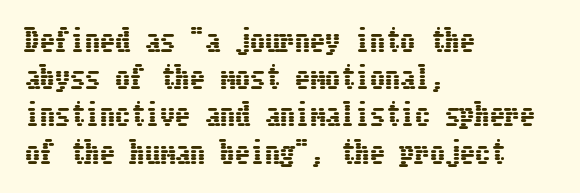
In CSS terms this would be text-align: left. The font's upright variant was chosen for this text. You could call the tracking neutral — neither tight nor loose. The space directly below the letters is spotless.
